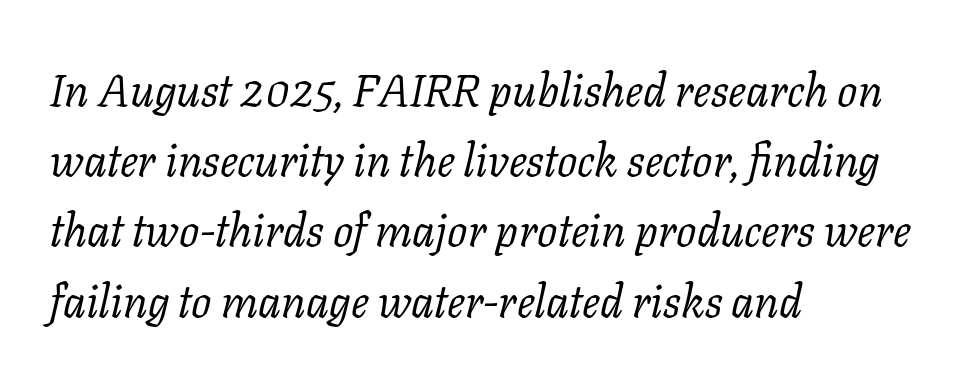
The image shows 45 px regular-weight serif type, italic (leaning right); set left-aligned, normal line spacing (1.56x), normal letter spacing, not underlined; low stroke contrast and a medium x-height.
